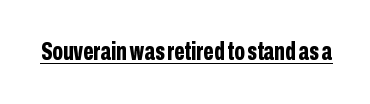
The face used here appears with an underline applied. Nope, not italic — everything's standing straight. This is heavy type, rendered in bold. Nobody touched the tracking dial on this one.
